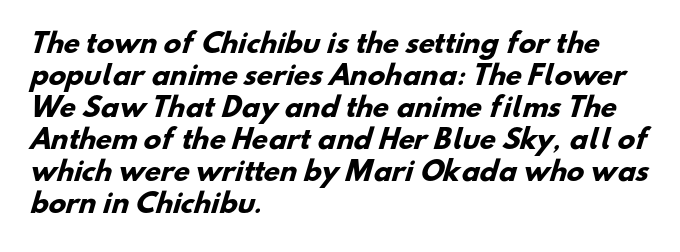
The image shows 26 px bold type; set left-aligned, line spacing 1.23x, normal letter spacing, not underlined.
